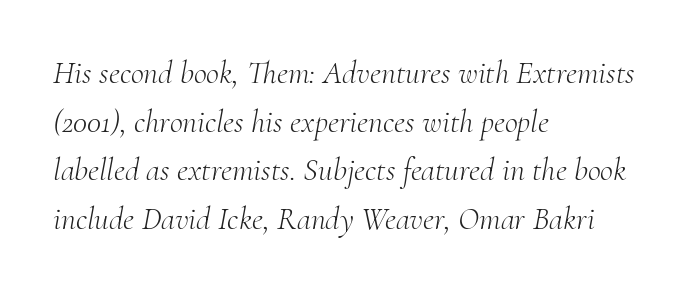
{"serif": "yes", "italic": "yes", "lean": "right", "slant_degrees": 10, "bold": "no", "weight": "light", "width": "normal", "stroke_contrast": "medium", "x_height": "small", "monospaced": "no", "underline": "no", "align": "left", "line_spacing": "normal", "line_spacing_ratio": 1.52, "letter_spacing": "normal", "letter_spacing_em": 0.0, "glyph_px": 32}
